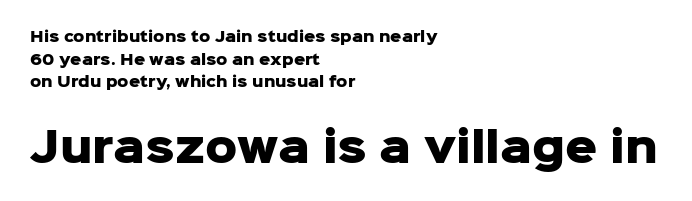
The image shows 40 px heavy sans-serif type, upright; set left-aligned, normal line spacing (1.61x), normal letter spacing, not underlined; the second (bottom) block is 2.86x larger; low stroke contrast and a medium x-height.
